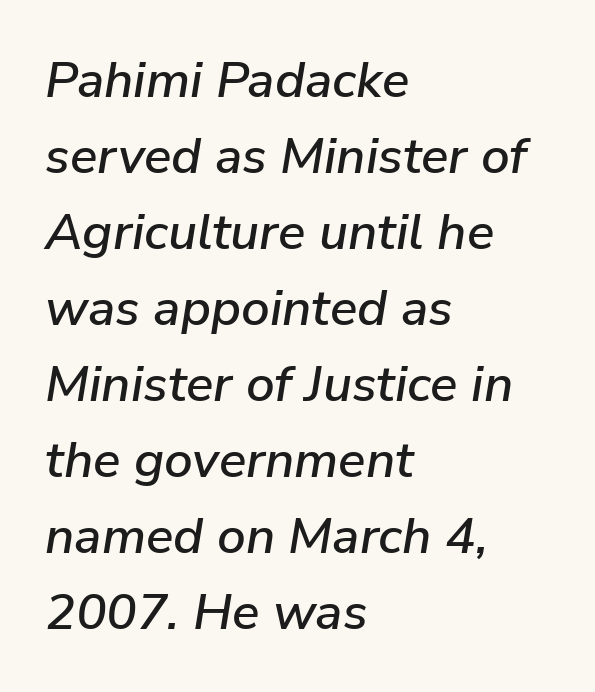
The ragged edge is on the right, which tells us the setting is flush left. Unmarked baselines from the first word to the last. Characters follow at the spacing the type designer built in. Looks like regular typesetting: each glyph gets only the width it needs. The passage shown stacks its lines at a standard gap. The glyphs look as if they've been sheared to an angle.
